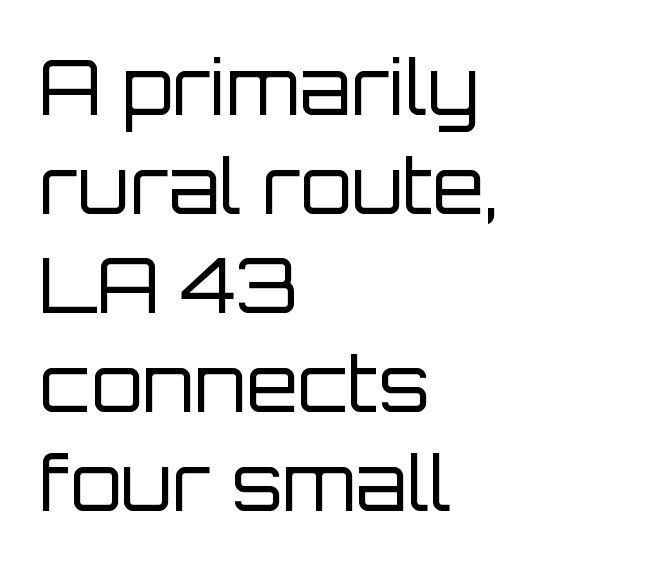
{"serif": "no", "italic": "no", "bold": "no", "weight": "regular", "width": "normal", "stroke_contrast": "low", "x_height": "large", "monospaced": "no", "underline": "no", "align": "left", "line_spacing": "normal", "line_spacing_ratio": 1.32, "letter_spacing": "normal", "letter_spacing_em": 0.0, "glyph_px": 75}
